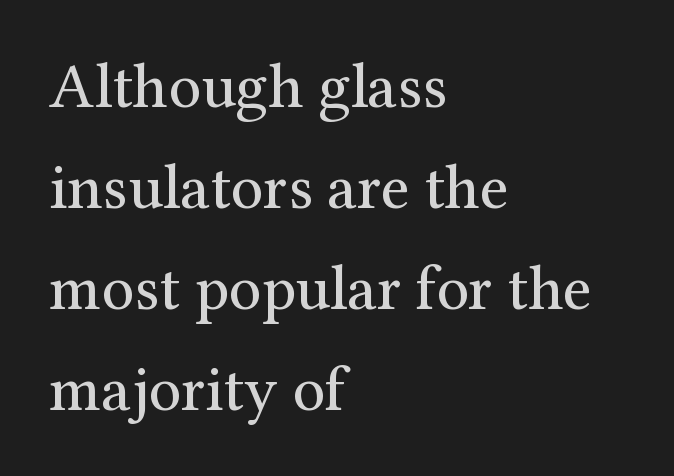
The image shows 64 px regular-weight serif type, upright; set left-aligned, normal line spacing (1.58x), normal letter spacing, not underlined; medium stroke contrast and a medium x-height.
